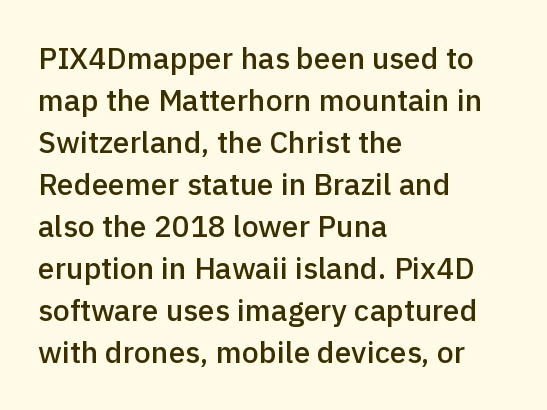
Look at the bottom of the vertical strokes: they stop flat, with no serifs. The rendering uses natural spacing where letterforms have individual widths. Nobody touched the tracking dial on this one. These lines sit exactly where default settings would place them.
